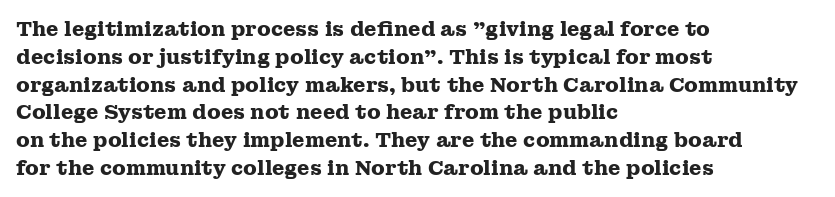
Is there any slant? The stems are plumb. Notice how thick the strokes are: this is what a full bold looks like. The vertical gap from one line to the next is medium. Leftover space on each line is placed entirely after the last word. The zone under the glyphs is completely vacant.
